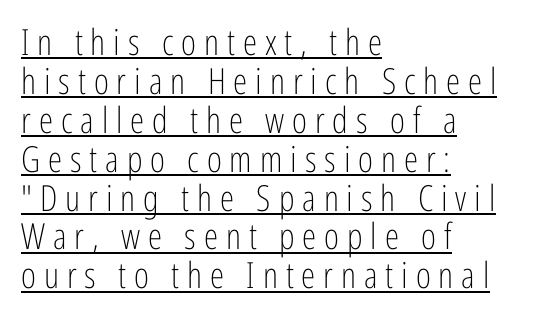
{"serif": "no", "italic": "no", "bold": "no", "weight": "light", "width": "condensed", "stroke_contrast": "low", "x_height": "medium", "monospaced": "no", "underline": "yes", "align": "left", "line_spacing": "tight", "line_spacing_ratio": 1.08, "letter_spacing": "wide", "letter_spacing_em": 0.22, "glyph_px": 36}
